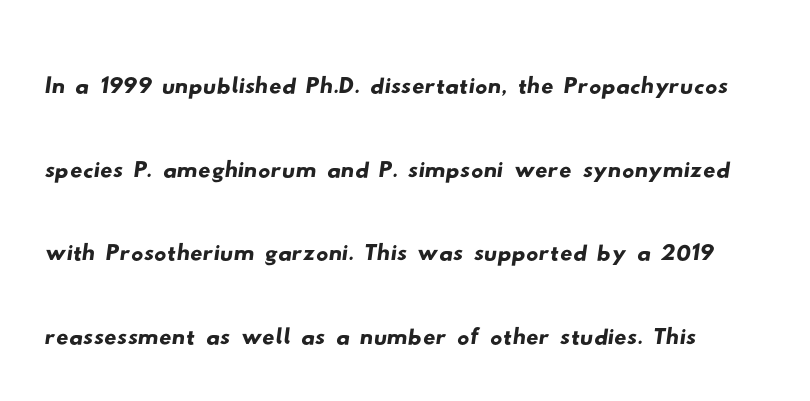
Horizontal bands of white between lines are of average thickness. Serif or sans? Sans — the stroke terminals are bare. A typesetter would call this proportional, since set widths differ per character. Default kerning and tracking; the words read as compact shapes.
